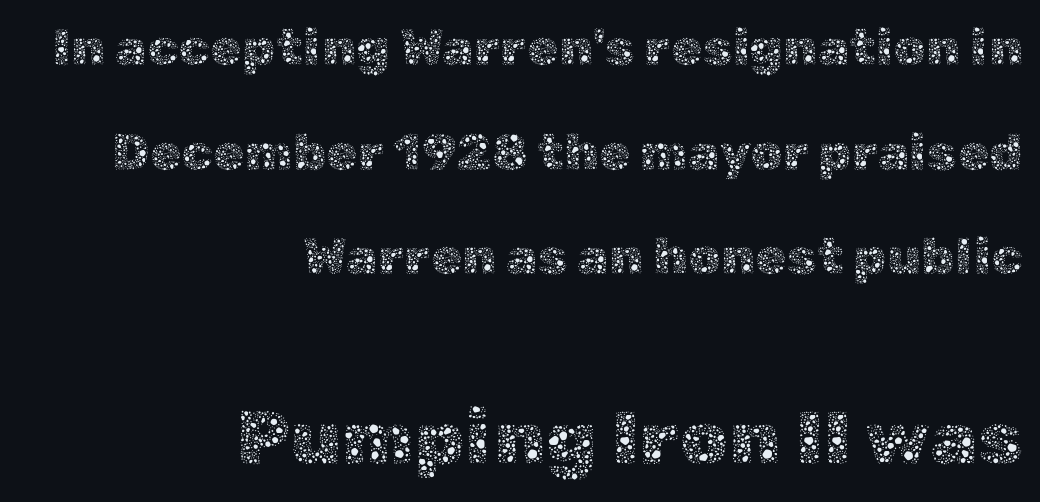
{"italic": "no", "bold": "no", "weight": "thin", "width": "normal", "x_height": "medium", "monospaced": "no", "underline": "no", "align": "right", "line_spacing": "loose", "line_spacing_ratio": 2.05, "letter_spacing": "normal", "letter_spacing_em": 0.0, "larger_block": "second", "size_ratio": 1.51, "glyph_px": 77}
